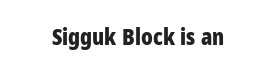
{"italic": "no", "bold": "yes", "underline": "no", "align": "center", "letter_spacing": "normal", "letter_spacing_em": 0.0, "glyph_px": 23}
